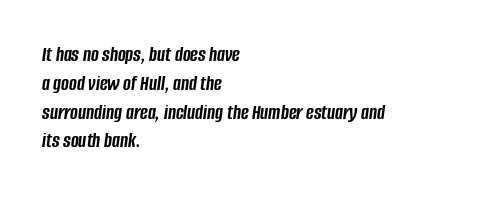
Default kerning and tracking; the words read as compact shapes. Decoration check: the copy has no underline. One-word summary of the alignment: left. Summary of vertical rhythm: regular, with standard interline spacing.
